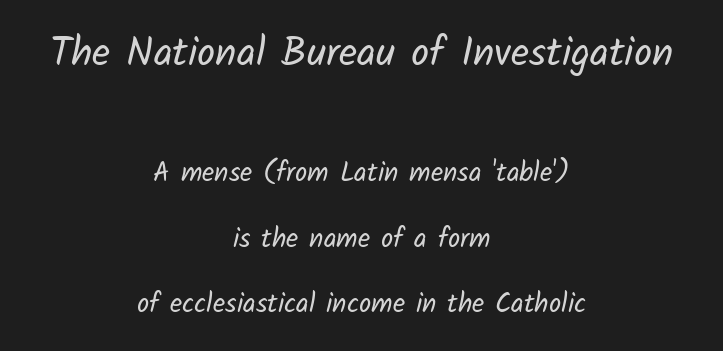
Q: Is the text bold? A: No.
Q: Is the typeface a serif or a sans-serif typeface? A: Sans-serif.
Q: Is the text underlined? A: No.
Q: How is the paragraph aligned? A: Centered.
Q: Is the spacing between letters normal or unusually wide? A: Normal.
Q: Is the spacing between lines tight, normal or loose? A: Loose.
Q: Which block of text is set in a larger size, the first (top) or the second (bottom)? A: The first (top) one.
Q: Width (condensed, normal, or wide)? A: Normal.
Q: Stroke contrast? A: Low.
Q: x-height? A: Medium.
Q: Monospaced? A: No.
